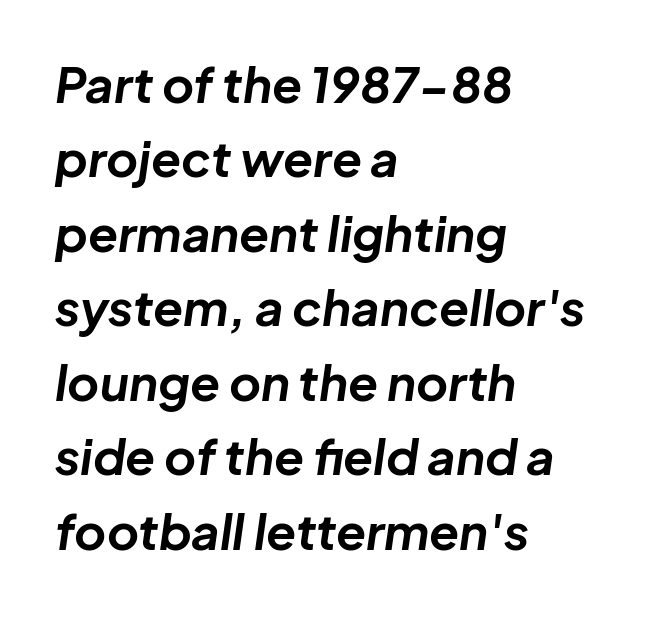
The image shows 49 px bold type, italic (leaning right); set left-aligned, normal line spacing (1.52x), normal letter spacing, not underlined; low stroke contrast and a medium x-height.
